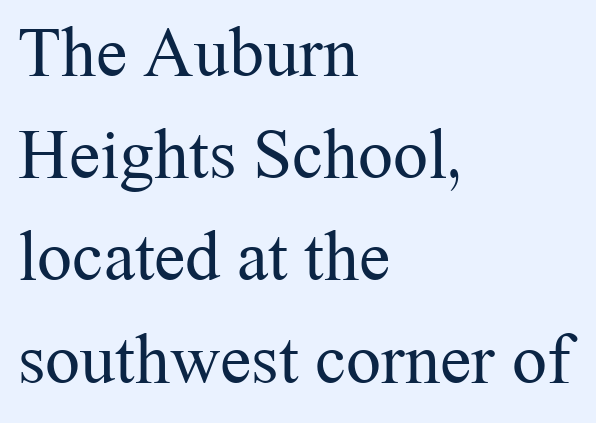
The image shows 70 px regular-weight serif type, upright; set left-aligned, normal line spacing (1.46x), normal letter spacing, not underlined; medium stroke contrast and a medium x-height.
